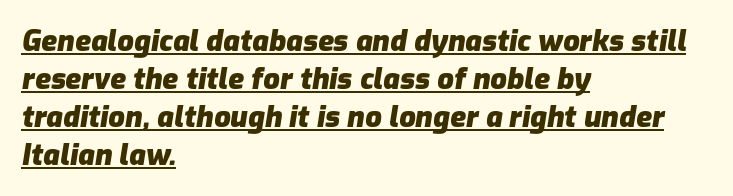
Nothing unusual about the tracking: characters are spaced as the font intends. The line-height multiplier appears to be the usual default. The paragraph shown leans on its left margin. Emphasis-style slanted type is in use.
